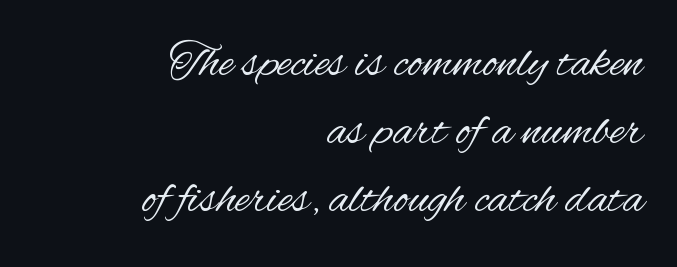
The rendering keeps characters at their native spacing. Caption: multi-line text, flush right, ragged left. Varying glyph widths throughout — classic text-font behaviour. The vertical gap from one line to the next is medium.
